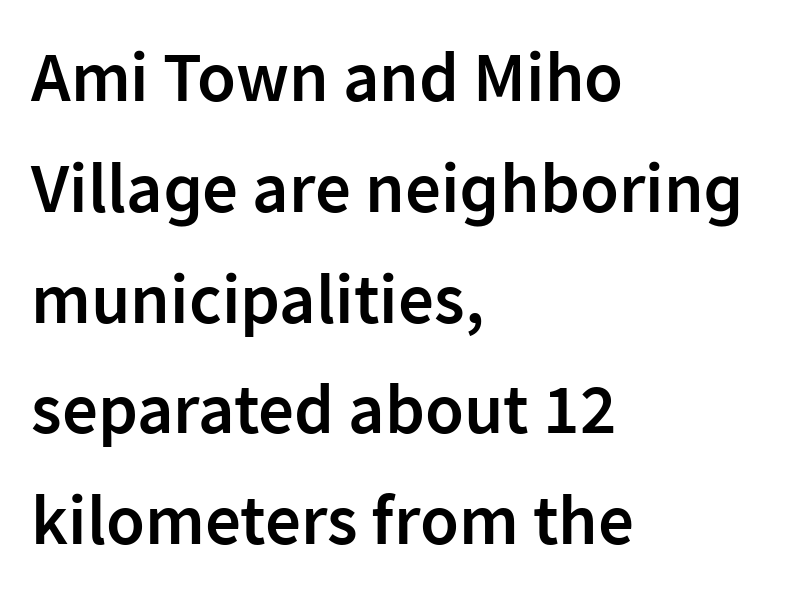
The image shows 71 px semibold sans-serif type, upright; set left-aligned, normal line spacing (1.56x), normal letter spacing, not underlined; low stroke contrast and a medium x-height.
